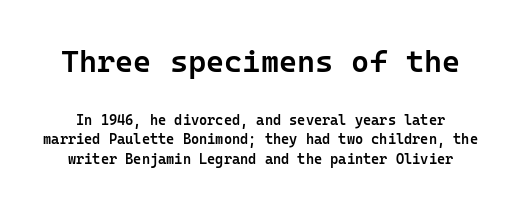
Q: Is the text bold? A: Semi-bold.
Q: Is the text italic (slanted)? A: No, it is upright.
Q: Is the typeface a serif or a sans-serif typeface? A: Sans-serif.
Q: Is the text underlined? A: No.
Q: Is the spacing between letters normal or unusually wide? A: Normal.
Q: Is the spacing between lines tight, normal or loose? A: Normal.
Q: Which block of text is set in a larger size, the first (top) or the second (bottom)? A: The first (top) one.
Q: Width (condensed, normal, or wide)? A: Normal.
Q: Stroke contrast? A: Low.
Q: x-height? A: Medium.
Q: Monospaced? A: Yes.
